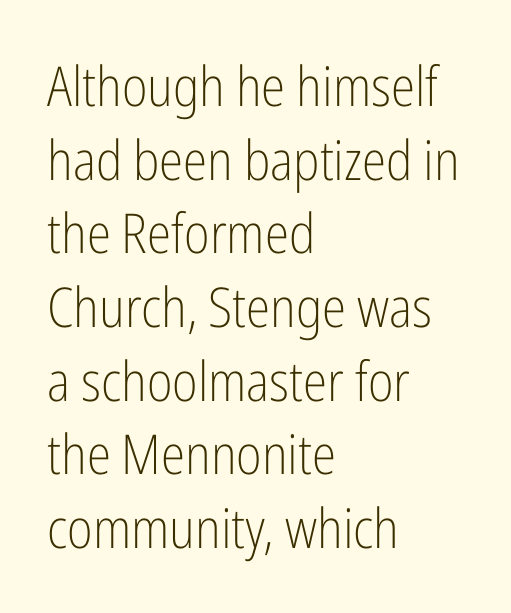
The image shows 55 px light, condensed sans-serif type, upright; set left-aligned, normal line spacing (1.34x), normal letter spacing, not underlined; low stroke contrast and a medium x-height.
